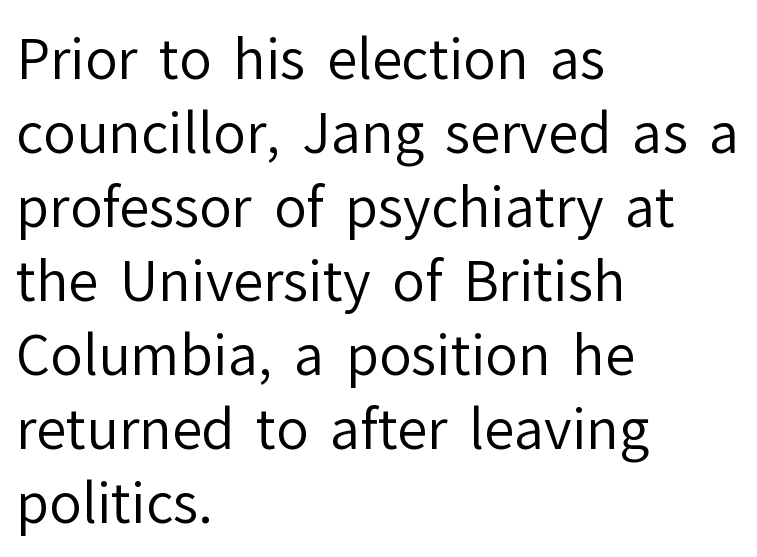
Grotesque or geometric, the face here clearly has no serifs. Vertically, the passage feels balanced, rows spaced as you'd expect. The lettering stays uniformly vertical, giving the passage a roman look. A typesetter would call this proportional, since set widths differ per character. Short note: letters normally spaced.
